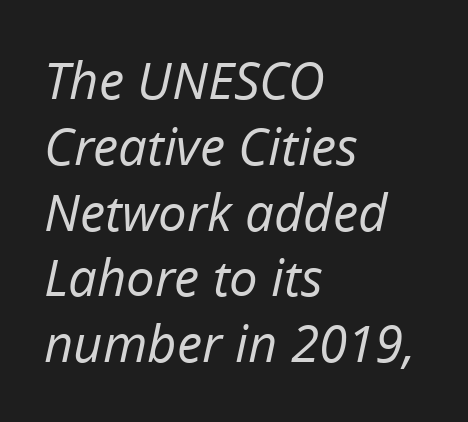
{"italic": "yes", "lean": "right", "slant_degrees": 12, "bold": "no", "weight": "regular", "width": "normal", "stroke_contrast": "low", "x_height": "medium", "monospaced": "no", "underline": "no", "align": "left", "line_spacing": "normal", "line_spacing_ratio": 1.29, "letter_spacing": "normal", "letter_spacing_em": 0.0, "glyph_px": 51}
